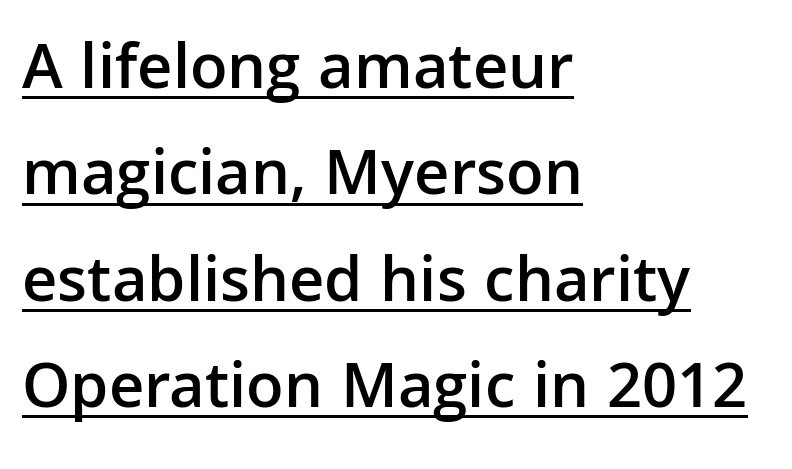
Q: Is the text bold? A: Semi-bold.
Q: Is the text italic (slanted)? A: No, it is upright.
Q: Is the typeface a serif or a sans-serif typeface? A: Sans-serif.
Q: Is the text underlined? A: Yes.
Q: How is the paragraph aligned? A: Left-aligned.
Q: Is the spacing between letters normal or unusually wide? A: Normal.
Q: Is the spacing between lines tight, normal or loose? A: Normal.
Q: Width (condensed, normal, or wide)? A: Normal.
Q: Stroke contrast? A: Low.
Q: x-height? A: Medium.
Q: Monospaced? A: No.
